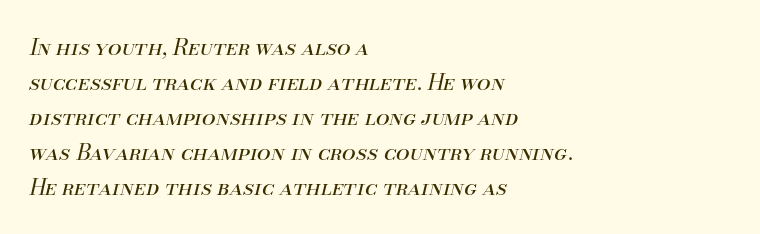
The image shows 22 px text type, italic (leaning right); set left-aligned, normal line spacing (1.59x), normal letter spacing, not underlined.
